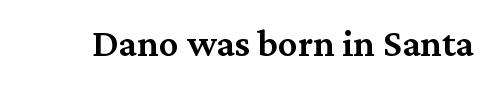
Q: Is the text bold? A: Semi-bold.
Q: Is the text italic (slanted)? A: No, it is upright.
Q: Is the typeface a serif or a sans-serif typeface? A: Serif.
Q: Is the text underlined? A: No.
Q: Is the spacing between letters normal or unusually wide? A: Normal.
Q: Width (condensed, normal, or wide)? A: Normal.
Q: Stroke contrast? A: Medium.
Q: x-height? A: Medium.
Q: Monospaced? A: No.
